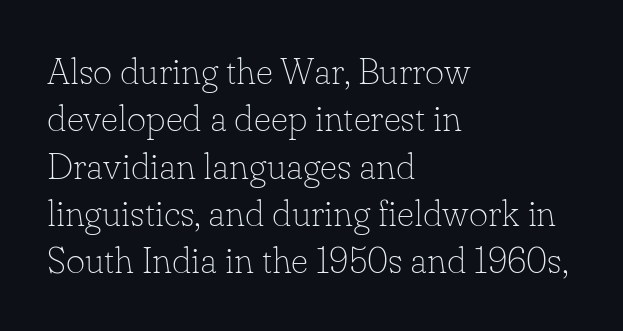
{"serif": "yes", "italic": "no", "bold": "no", "weight": "thin", "width": "normal", "stroke_contrast": "low", "x_height": "small", "monospaced": "no", "underline": "no", "align": "left", "line_spacing": "normal", "line_spacing_ratio": 1.28, "letter_spacing": "normal", "letter_spacing_em": 0.0, "glyph_px": 37}
